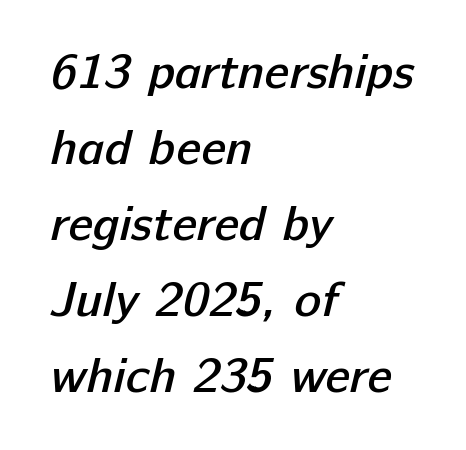
The image shows 50 px semibold sans-serif type; set left-aligned, normal line spacing (1.52x), normal letter spacing, not underlined; low stroke contrast and a medium x-height.
